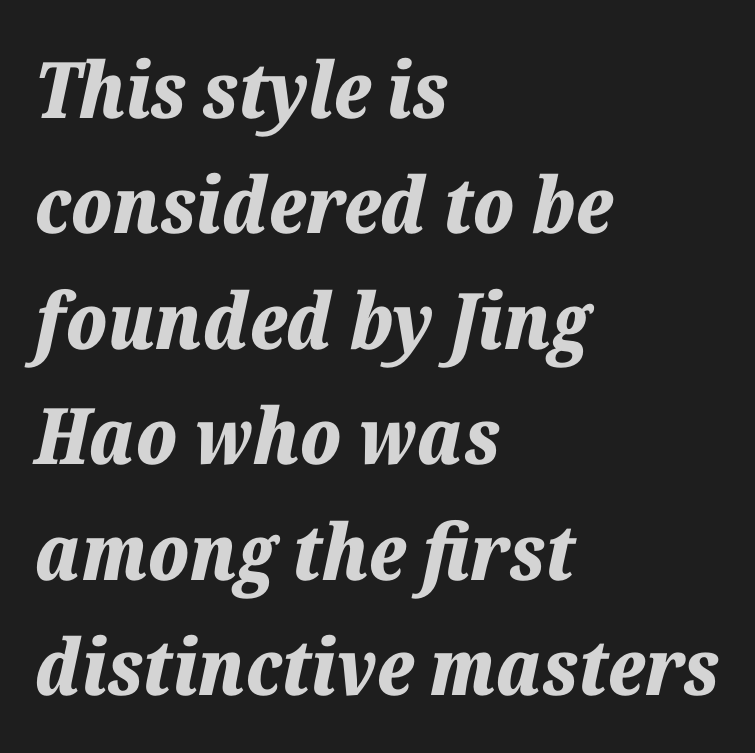
{"italic": "yes", "lean": "right", "slant_degrees": 12, "bold": "yes", "weight": "bold", "width": "normal", "stroke_contrast": "low", "x_height": "medium", "monospaced": "no", "underline": "no", "align": "left", "line_spacing": "normal", "line_spacing_ratio": 1.48, "letter_spacing": "normal", "letter_spacing_em": 0.0, "glyph_px": 78}
